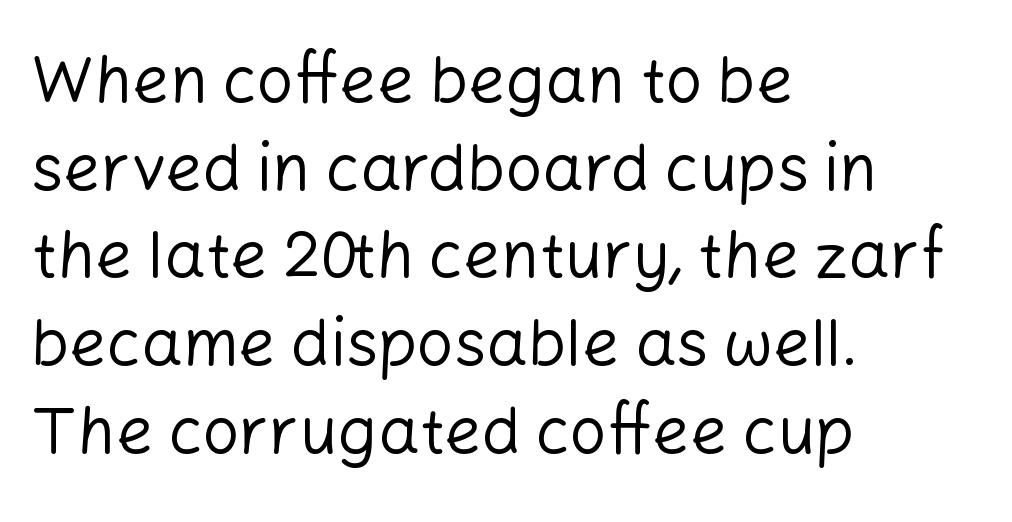
Q: Is the text bold? A: No.
Q: Is the text italic (slanted)? A: No, it is upright.
Q: Is the typeface a serif or a sans-serif typeface? A: Sans-serif.
Q: Is the text underlined? A: No.
Q: How is the paragraph aligned? A: Left-aligned.
Q: Is the spacing between letters normal or unusually wide? A: Normal.
Q: Is the spacing between lines tight, normal or loose? A: Normal.
Q: Width (condensed, normal, or wide)? A: Normal.
Q: Stroke contrast? A: Low.
Q: x-height? A: Medium.
Q: Monospaced? A: No.
